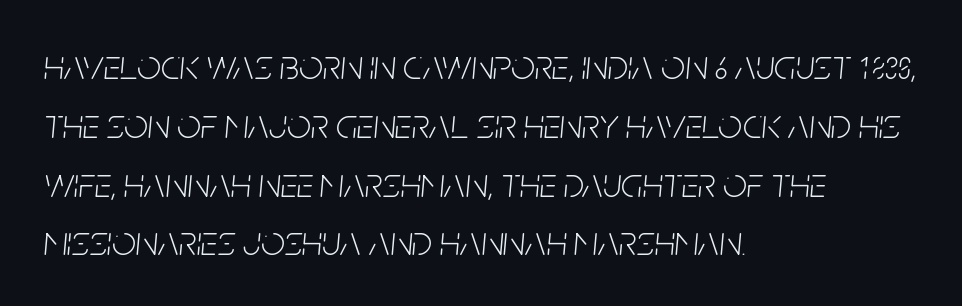
Q: Is the text bold? A: No.
Q: Is the text italic (slanted)? A: Yes, it leans right by about 5 degrees.
Q: Is the text underlined? A: No.
Q: How is the paragraph aligned? A: Left-aligned.
Q: Is the spacing between letters normal or unusually wide? A: Normal.
Q: Is the spacing between lines tight, normal or loose? A: Normal.
Q: Width (condensed, normal, or wide)? A: Condensed.
Q: Stroke contrast? A: Low.
Q: x-height? A: Large.
Q: Monospaced? A: No.
